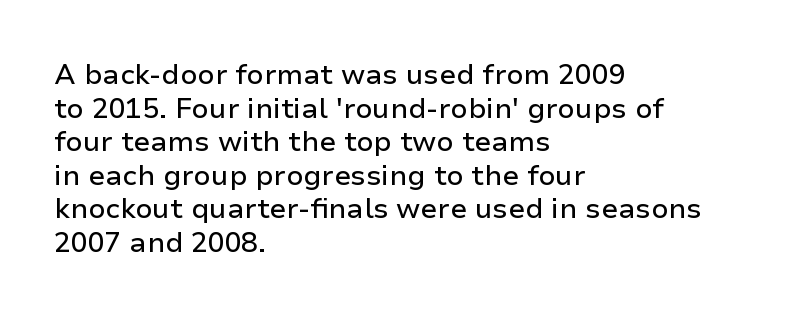
{"serif": "no", "italic": "no", "width": "normal", "stroke_contrast": "low", "x_height": "medium", "monospaced": "no", "underline": "no", "align": "left", "line_spacing_ratio": 1.2, "letter_spacing": "normal", "letter_spacing_em": 0.0, "glyph_px": 28}
